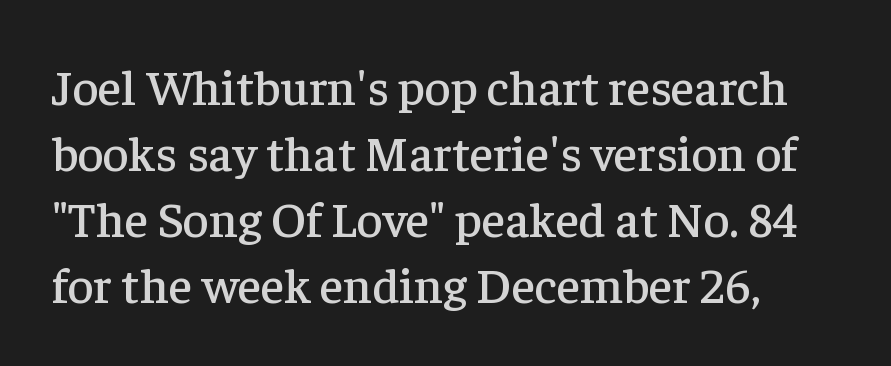
Q: Is the text italic (slanted)? A: No, it is upright.
Q: Is the typeface a serif or a sans-serif typeface? A: Serif.
Q: Is the text underlined? A: No.
Q: How is the paragraph aligned? A: Left-aligned.
Q: Is the spacing between letters normal or unusually wide? A: Normal.
Q: Is the spacing between lines tight, normal or loose? A: Normal.
Q: Width (condensed, normal, or wide)? A: Normal.
Q: Stroke contrast? A: Low.
Q: x-height? A: Medium.
Q: Monospaced? A: No.
